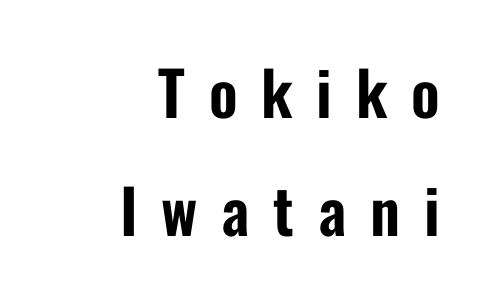
Nope, no serifs anywhere on these letters. Regarding leading, the lines here are spaced well apart. Here the glyphs are tracked loosely, breaking word shapes into spaced letters. Looks like regular typesetting: each glyph gets only the width it needs. This sample uses an upright cut, with every glyph sitting square on the baseline. Plain, unruled lines of type.
